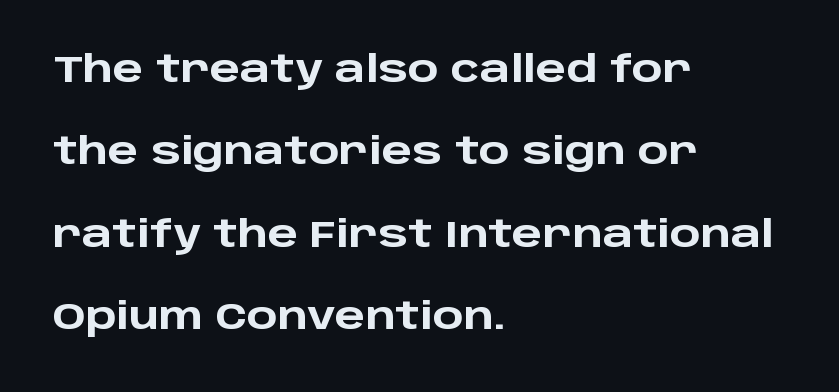
Q: Is the text bold? A: Yes.
Q: Is the text italic (slanted)? A: No, it is upright.
Q: Is the typeface a serif or a sans-serif typeface? A: Sans-serif.
Q: Is the text underlined? A: No.
Q: How is the paragraph aligned? A: Left-aligned.
Q: Is the spacing between letters normal or unusually wide? A: Normal.
Q: Is the spacing between lines tight, normal or loose? A: Loose.
Q: Width (condensed, normal, or wide)? A: Wide.
Q: Stroke contrast? A: Low.
Q: x-height? A: Large.
Q: Monospaced? A: No.
